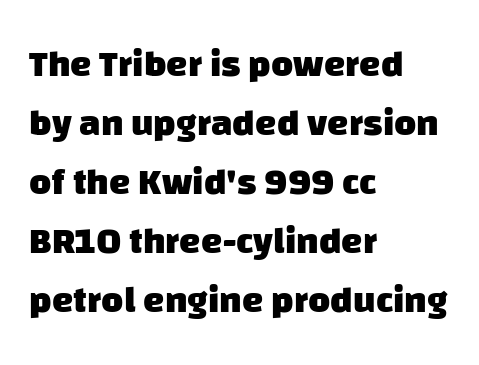
The image shows 38 px heavy sans-serif type; set left-aligned, normal line spacing (1.55x), normal letter spacing, not underlined; low stroke contrast and a large x-height.
